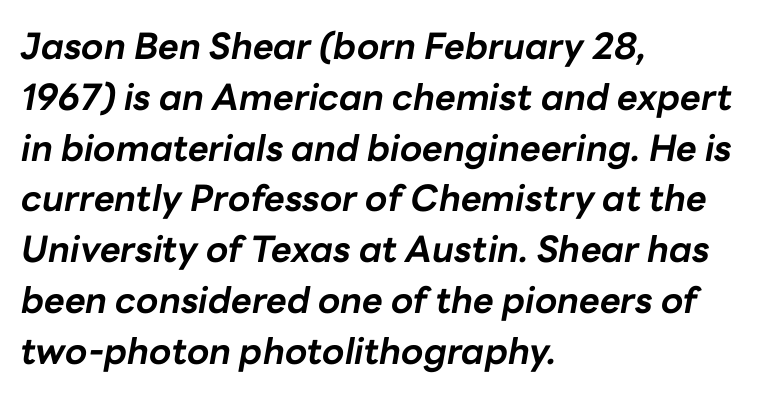
The image shows 36 px bold type, italic (leaning right); set left-aligned, normal line spacing (1.41x), normal letter spacing, not underlined; low stroke contrast and a medium x-height.
